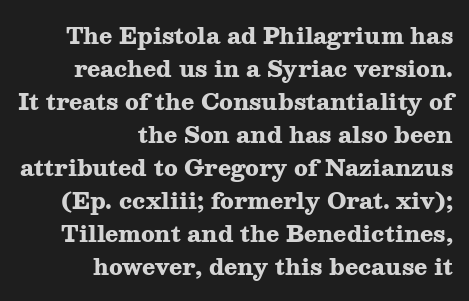
The space between consecutive lines is moderate. Tracking here is standard; glyphs follow each other at the usual distance. These lines are set flush right with a ragged left edge. No italicization has been applied; the sample stays upright. Strokes here are thick enough to call this a true bold.
